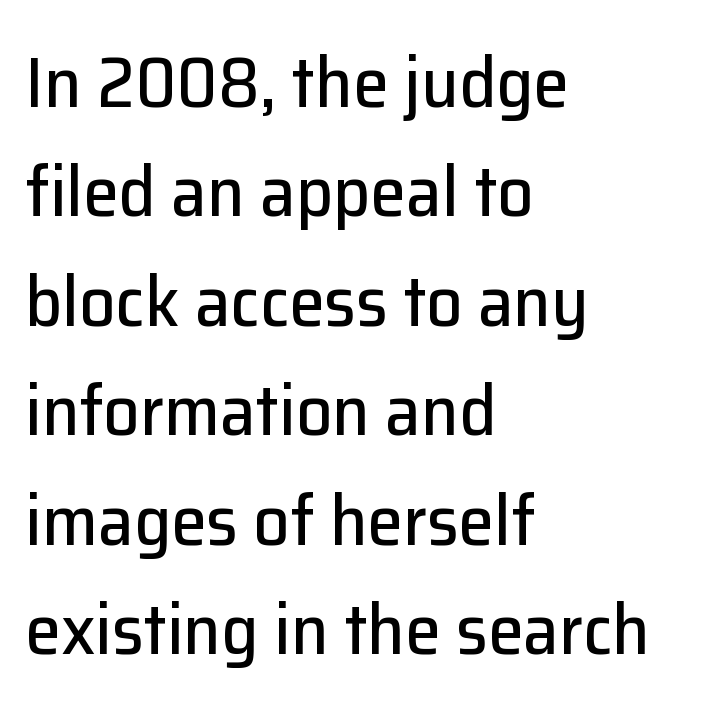
Q: Is the text italic (slanted)? A: No, it is upright.
Q: Is the typeface a serif or a sans-serif typeface? A: Sans-serif.
Q: Is the text underlined? A: No.
Q: How is the paragraph aligned? A: Left-aligned.
Q: Is the spacing between letters normal or unusually wide? A: Normal.
Q: Is the spacing between lines tight, normal or loose? A: Normal.
Q: Width (condensed, normal, or wide)? A: Normal.
Q: Stroke contrast? A: Low.
Q: x-height? A: Medium.
Q: Monospaced? A: No.
